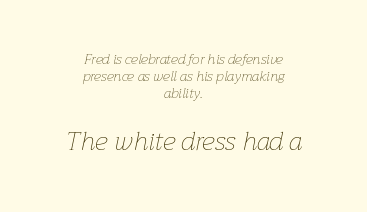
{"italic": "yes", "lean": "right", "slant_degrees": 12, "bold": "no", "underline": "no", "align": "center", "line_spacing_ratio": 1.2, "letter_spacing": "normal", "letter_spacing_em": 0.0, "larger_block": "second", "size_ratio": 1.86, "glyph_px": 26}
